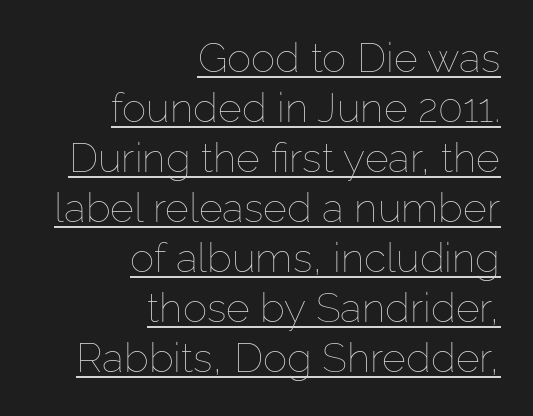
The image shows 41 px thin type, upright; set right-aligned, line spacing 1.22x, normal letter spacing, underlined; low stroke contrast and a medium x-height.
